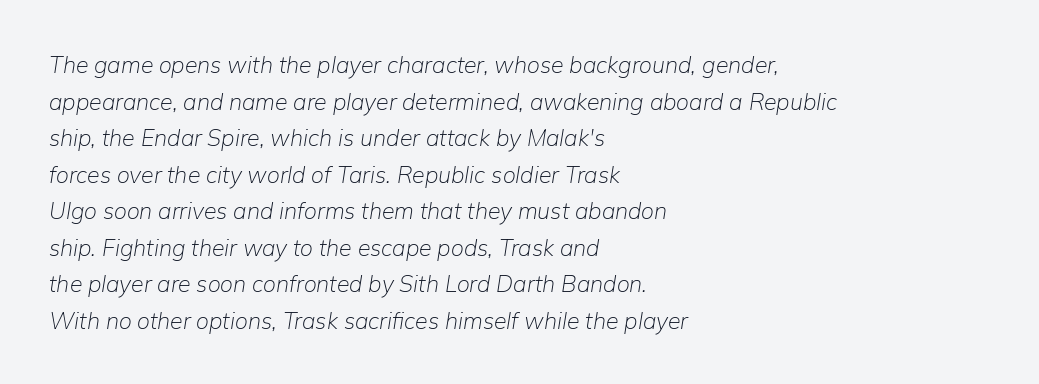
{"italic": "yes", "lean": "right", "slant_degrees": 9, "bold": "no", "underline": "no", "align": "left", "line_spacing": "normal", "line_spacing_ratio": 1.59, "letter_spacing": "normal", "letter_spacing_em": 0.0, "glyph_px": 23}
